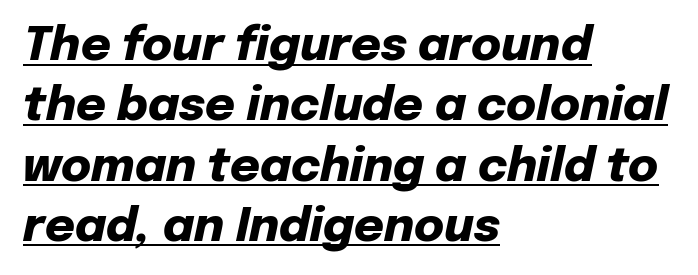
The image shows 46 px heavy type, italic (leaning right); set left-aligned, normal line spacing (1.31x), normal letter spacing, underlined; low stroke contrast and a medium x-height.
